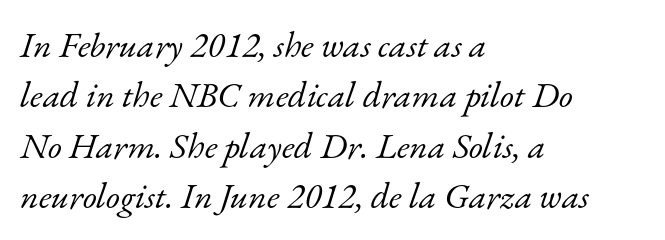
The image shows 36 px light serif type, italic (leaning right); set left-aligned, normal line spacing (1.4x), normal letter spacing, not underlined; low stroke contrast and a small x-height.
